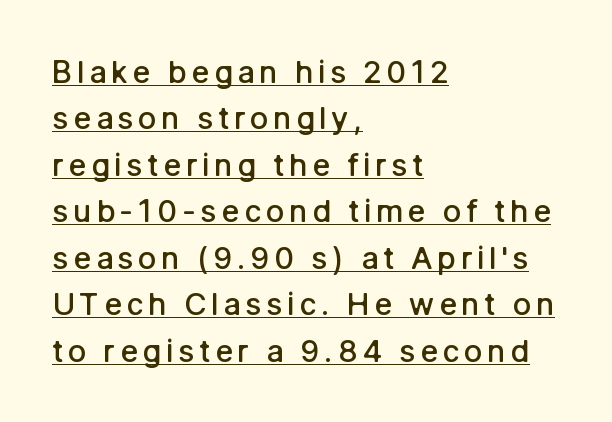
Q: Is the text bold? A: Semi-bold.
Q: Is the text italic (slanted)? A: No, it is upright.
Q: Is the typeface a serif or a sans-serif typeface? A: Sans-serif.
Q: Is the text underlined? A: Yes.
Q: How is the paragraph aligned? A: Left-aligned.
Q: Is the spacing between lines tight, normal or loose? A: Normal.
Q: Width (condensed, normal, or wide)? A: Normal.
Q: Stroke contrast? A: Low.
Q: x-height? A: Medium.
Q: Monospaced? A: No.
